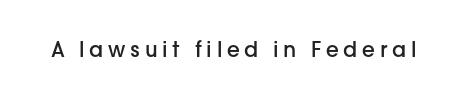
Display-style spreading of the glyphs; the letterfit is very open. If you drew a line through each stem, it would be perfectly vertical. Beneath every word, the page is bare. The rendering uses a semibold face; strokes are thickened but not to full bold.
